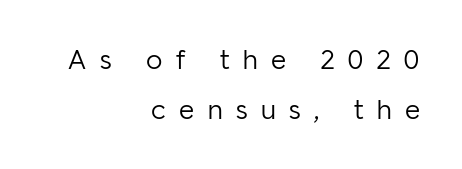
Q: Is the text bold? A: No.
Q: Is the text italic (slanted)? A: No, it is upright.
Q: Is the typeface a serif or a sans-serif typeface? A: Sans-serif.
Q: Is the text underlined? A: No.
Q: How is the paragraph aligned? A: Right-aligned.
Q: Is the spacing between letters normal or unusually wide? A: Unusually wide.
Q: Width (condensed, normal, or wide)? A: Normal.
Q: Stroke contrast? A: Low.
Q: x-height? A: Medium.
Q: Monospaced? A: No.
